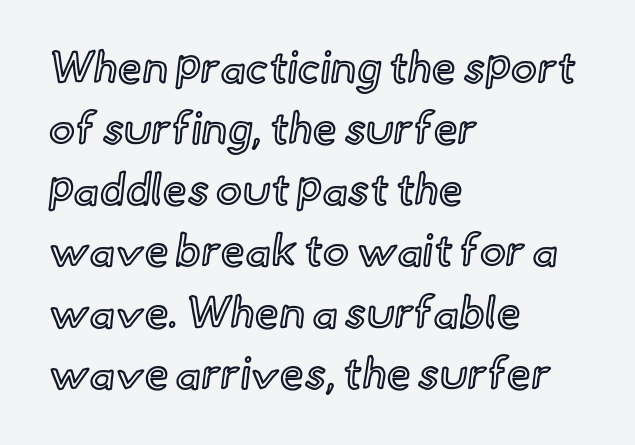
Each letter keeps its own natural width here, so spacing adapts to shape. The area under the type is left untouched. Vertical spacing — default.
